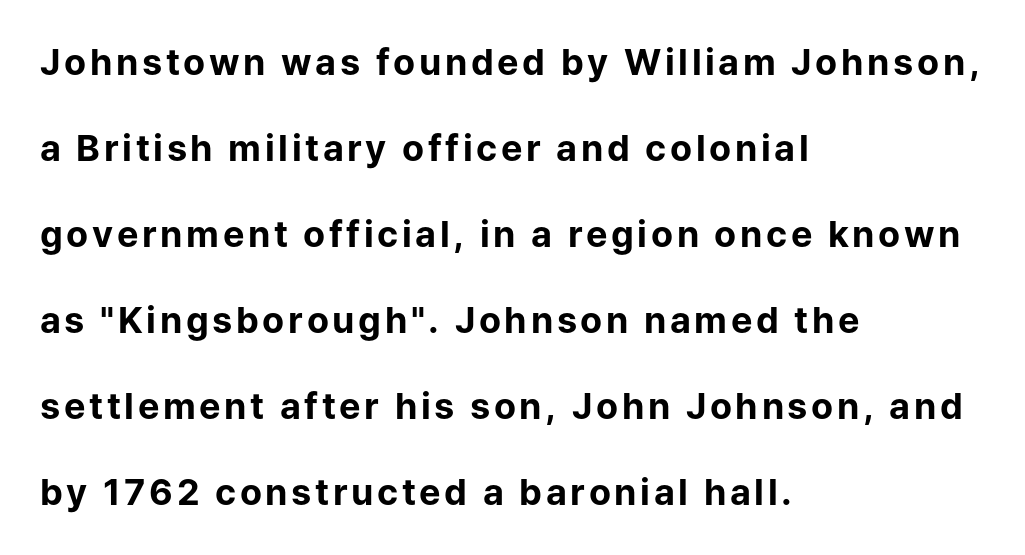
{"serif": "no", "italic": "no", "bold": "yes", "weight": "bold", "width": "normal", "stroke_contrast": "low", "x_height": "medium", "monospaced": "no", "underline": "no", "align": "left", "line_spacing": "loose", "line_spacing_ratio": 2.39, "glyph_px": 36}
